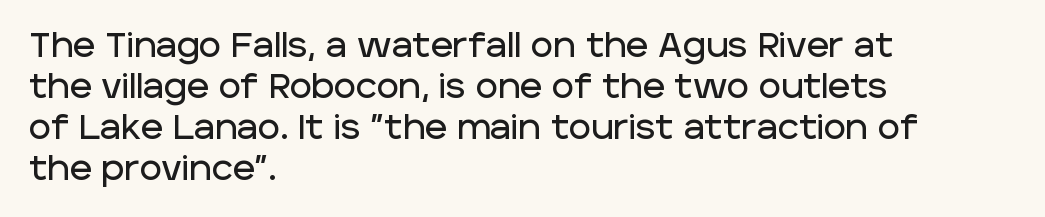
{"serif": "no", "italic": "no", "width": "normal", "stroke_contrast": "low", "x_height": "large", "monospaced": "no", "underline": "no", "align": "left", "line_spacing_ratio": 1.21, "letter_spacing": "normal", "letter_spacing_em": 0.0, "glyph_px": 34}
